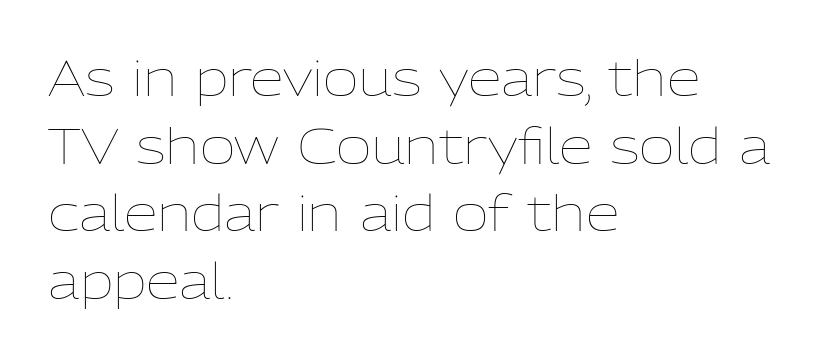
The image shows 49 px thin type, upright; set left-aligned, normal line spacing (1.38x), normal letter spacing, not underlined; low stroke contrast and a medium x-height.
